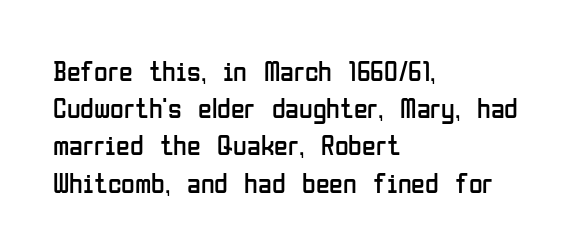
{"serif": "no", "italic": "no", "bold": "no", "weight": "regular", "width": "condensed", "stroke_contrast": "low", "x_height": "medium", "monospaced": "no", "underline": "no", "align": "left", "line_spacing": "normal", "line_spacing_ratio": 1.33, "letter_spacing": "normal", "letter_spacing_em": 0.0, "glyph_px": 28}
